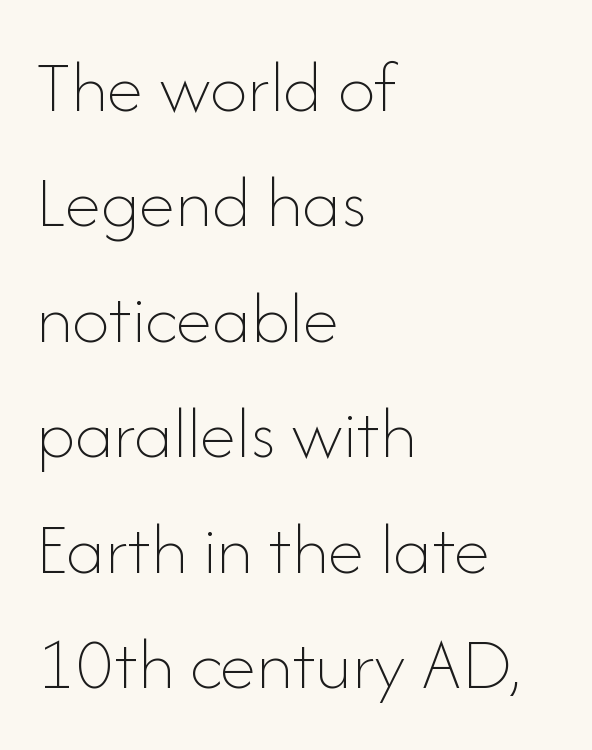
The image shows 75 px thin type, upright; set left-aligned, normal line spacing (1.54x), normal letter spacing, not underlined; low stroke contrast and a small x-height.
